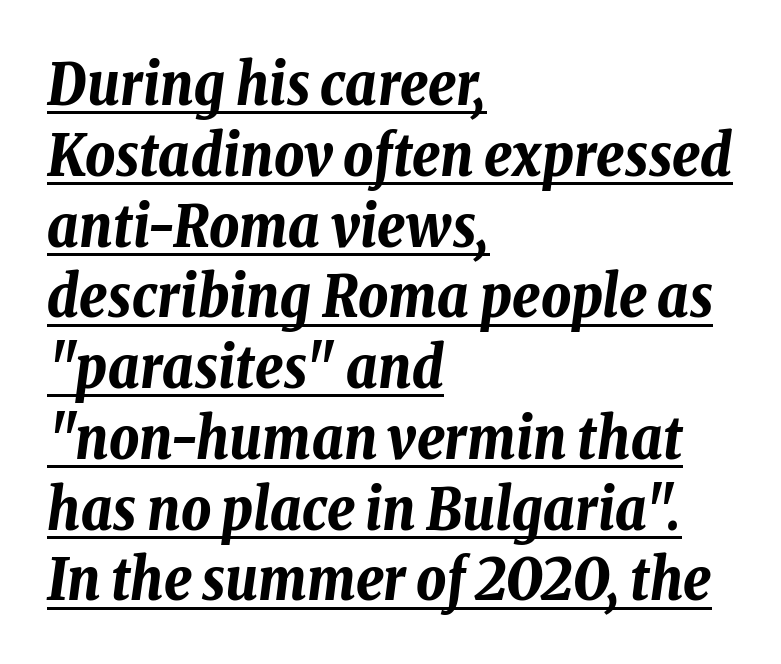
{"italic": "yes", "lean": "right", "slant_degrees": 8, "bold": "yes", "weight": "bold", "width": "condensed", "stroke_contrast": "low", "x_height": "medium", "monospaced": "no", "underline": "yes", "align": "left", "line_spacing_ratio": 1.22, "letter_spacing": "normal", "letter_spacing_em": 0.0, "glyph_px": 58}
